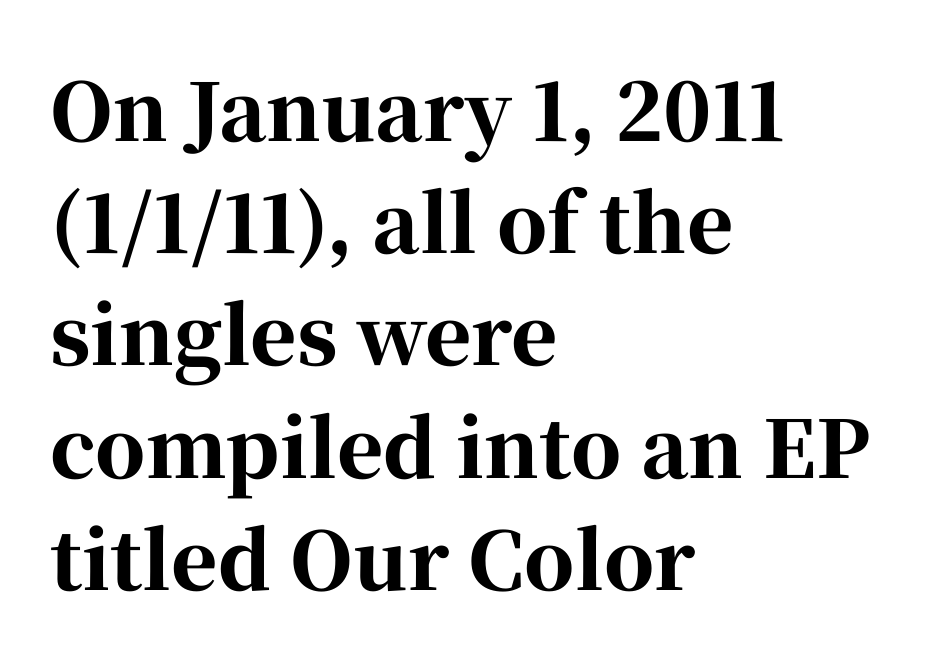
The image shows 79 px bold serif type, upright; set left-aligned, normal line spacing (1.42x), normal letter spacing, not underlined; high stroke contrast and a medium x-height.
